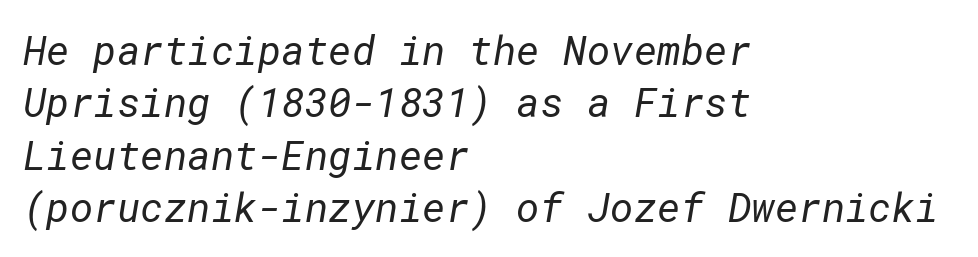
The image shows 40 px regular-weight sans-serif type; set left-aligned, normal line spacing (1.31x), normal letter spacing, not underlined; low stroke contrast and a medium x-height.
